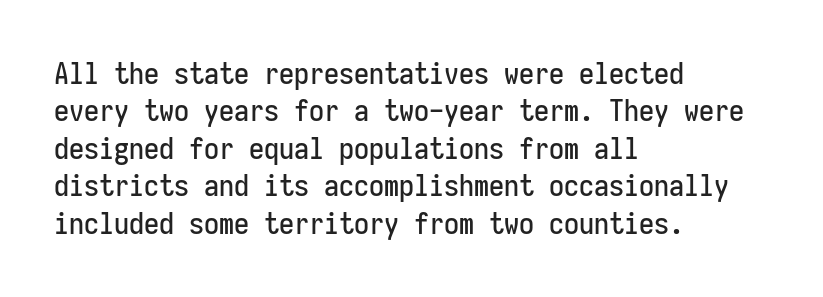
Q: Is the text italic (slanted)? A: No, it is upright.
Q: Is the typeface a serif or a sans-serif typeface? A: Sans-serif.
Q: Is the text underlined? A: No.
Q: How is the paragraph aligned? A: Left-aligned.
Q: Is the spacing between letters normal or unusually wide? A: Normal.
Q: Is the spacing between lines tight, normal or loose? A: Normal.
Q: Width (condensed, normal, or wide)? A: Condensed.
Q: Stroke contrast? A: Low.
Q: x-height? A: Medium.
Q: Monospaced? A: Yes.
